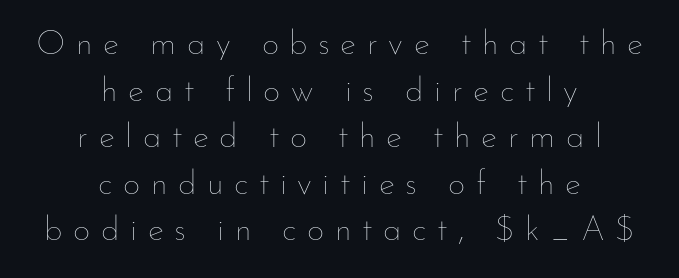
Reading down the column, the eye jumps a familiar distance to each next line. The letterforms stand isolated, each surrounded by extra space. The face looks like a standard text weight, possibly lighter. Style check: upright.
